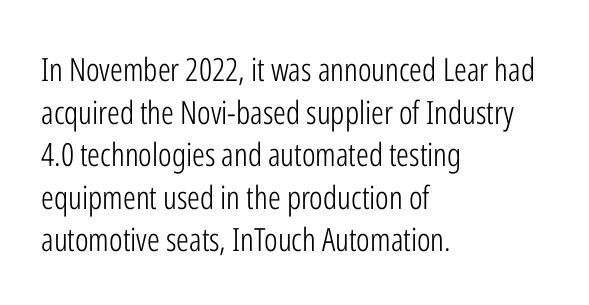
Q: Is the text bold? A: No.
Q: Is the text italic (slanted)? A: No, it is upright.
Q: Is the typeface a serif or a sans-serif typeface? A: Sans-serif.
Q: Is the text underlined? A: No.
Q: How is the paragraph aligned? A: Left-aligned.
Q: Is the spacing between letters normal or unusually wide? A: Normal.
Q: Is the spacing between lines tight, normal or loose? A: Normal.
Q: Width (condensed, normal, or wide)? A: Condensed.
Q: Stroke contrast? A: Low.
Q: x-height? A: Medium.
Q: Monospaced? A: No.
